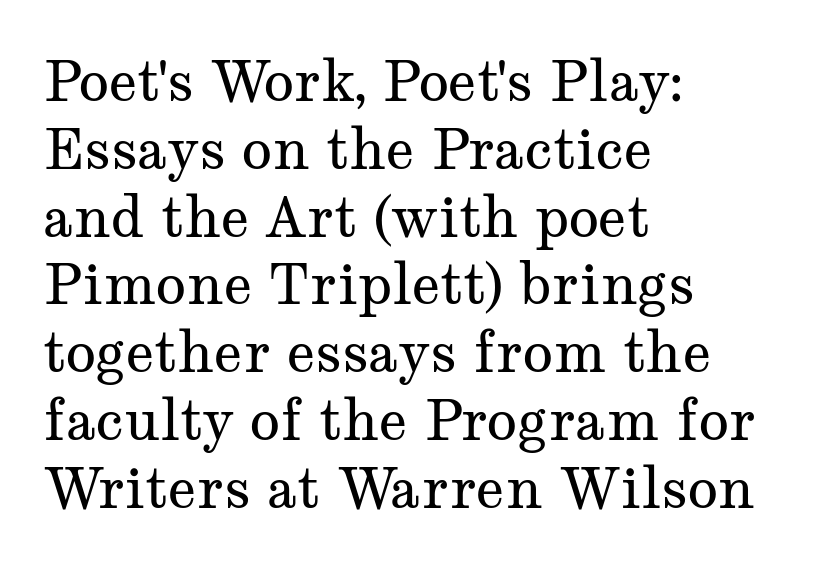
{"serif": "yes", "italic": "no", "bold": "no", "weight": "regular", "width": "wide", "stroke_contrast": "medium", "x_height": "medium", "monospaced": "no", "underline": "no", "align": "left", "line_spacing_ratio": 1.21, "letter_spacing": "normal", "letter_spacing_em": 0.0, "glyph_px": 56}
